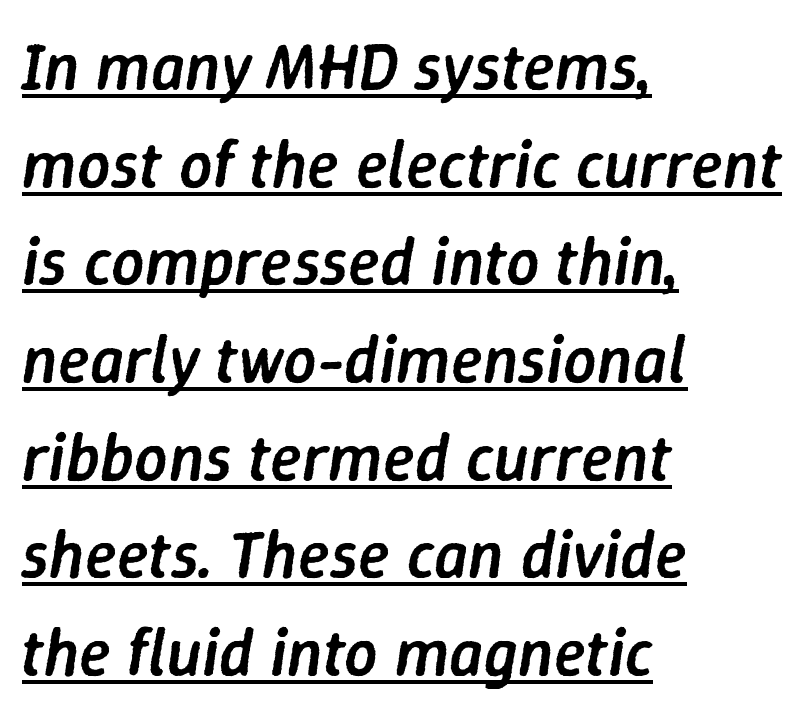
{"italic": "yes", "lean": "right", "slant_degrees": 9, "bold": "semi", "weight": "semibold", "width": "normal", "stroke_contrast": "low", "x_height": "medium", "monospaced": "no", "underline": "yes", "align": "left", "line_spacing": "normal", "line_spacing_ratio": 1.48, "letter_spacing": "normal", "letter_spacing_em": 0.0, "glyph_px": 66}
